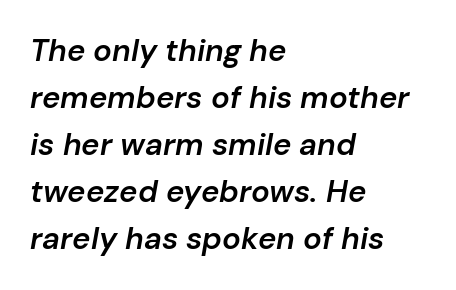
Q: Is the text bold? A: Semi-bold.
Q: Is the text italic (slanted)? A: Yes, it leans right by about 10 degrees.
Q: Is the text underlined? A: No.
Q: How is the paragraph aligned? A: Left-aligned.
Q: Is the spacing between letters normal or unusually wide? A: Normal.
Q: Is the spacing between lines tight, normal or loose? A: Normal.
Q: Width (condensed, normal, or wide)? A: Normal.
Q: Stroke contrast? A: Low.
Q: x-height? A: Medium.
Q: Monospaced? A: No.
